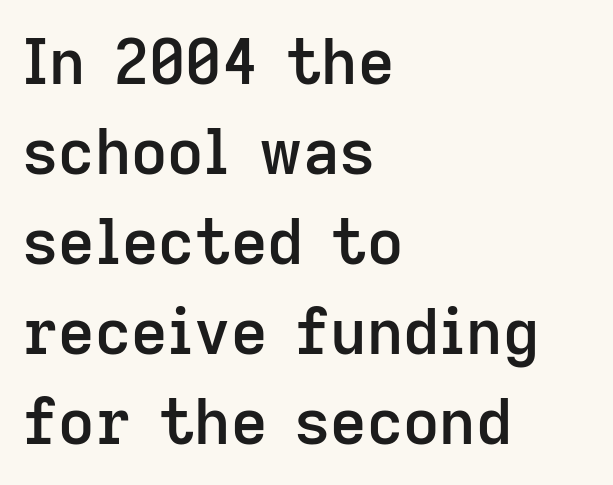
The baseline area is clear. The passage shown has conventional tracking throughout. Rendered with straight, roman letterforms. This sample has the flowing, uneven cadence of proportional lettering. The setting favours the left margin, as ordinary paragraphs usually do. Serif or sans? Sans — the stroke terminals are bare.
